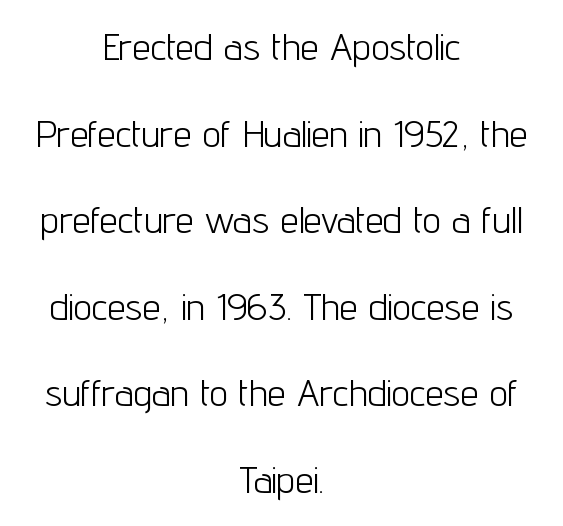
This is roman type, the default non-slanted kind. Whoever set this chose breathing room over compactness in the vertical rhythm. The characters are drawn with everyday or finer stroke widths. A student would call this center alignment; a typographer would say set centered. The horizontal fit of the characters is conventional and even.
